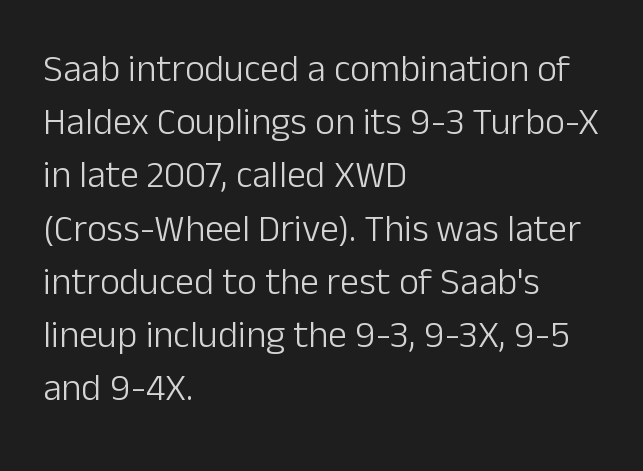
{"serif": "no", "italic": "no", "bold": "no", "weight": "light", "width": "normal", "stroke_contrast": "low", "x_height": "medium", "monospaced": "no", "underline": "no", "align": "left", "line_spacing": "normal", "line_spacing_ratio": 1.4, "letter_spacing": "normal", "letter_spacing_em": 0.0, "glyph_px": 38}
